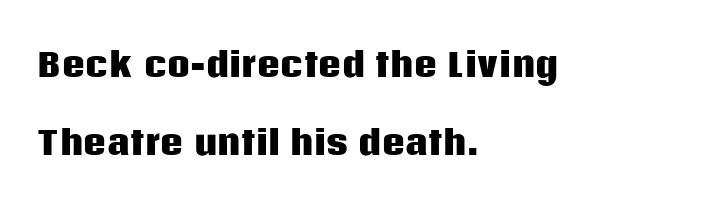
{"serif": "no", "italic": "no", "bold": "yes", "weight": "heavy", "width": "normal", "stroke_contrast": "low", "x_height": "large", "monospaced": "no", "underline": "no", "align": "left", "line_spacing": "loose", "line_spacing_ratio": 2.45, "letter_spacing": "normal", "letter_spacing_em": 0.0, "glyph_px": 32}
